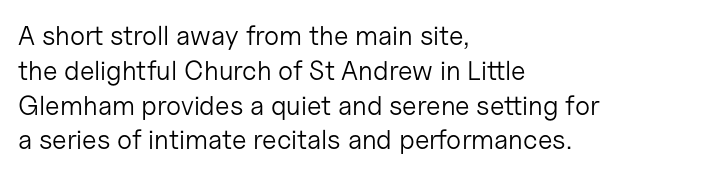
The image shows 27 px text type, upright; set left-aligned, normal line spacing (1.29x), normal letter spacing, not underlined.
